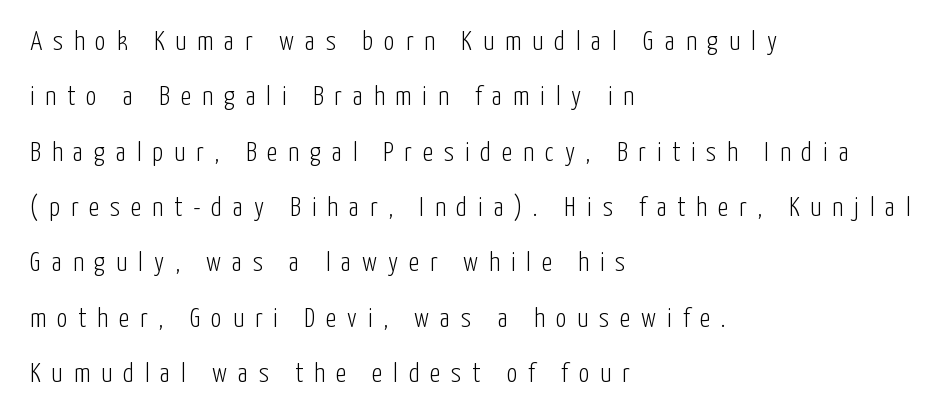
Words float on clear page, feet unadorned. The line texture is sparse and dotted thanks to wide tracking. No extra ink here — the face is not bold. A classic flush-left, rag-right setting is used for this passage.
